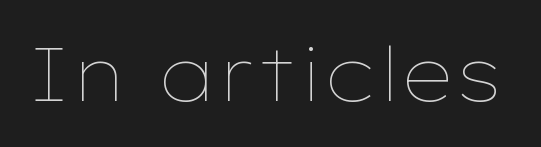
Weight: regular or lighter. Words appear dense and cohesive because spacing is normal. Upright lettering throughout. Glance below the letters and you will spot only blank space. Varying glyph widths throughout — classic text-font behaviour.
